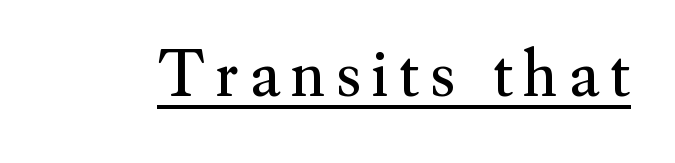
{"serif": "yes", "italic": "no", "bold": "no", "weight": "regular", "width": "normal", "stroke_contrast": "medium", "x_height": "small", "monospaced": "no", "underline": "yes", "glyph_px": 60}
